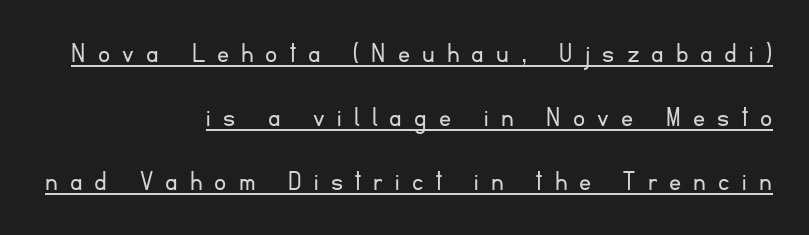
This sample trades compactness for vertical openness between lines. The rendering anchors every line to the right-hand side. Each word looks stretched out because of the extra space between its letters. A quiet, ordinary-to-light weight characterises the typeface. The rendered words wear a rule along their underside. Quick note: not italic, upright.
